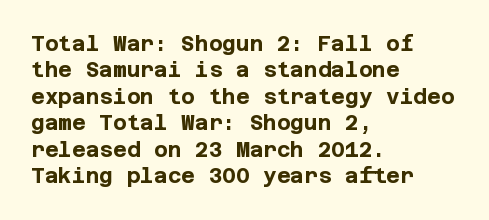
The image shows 21 px bold type, upright; set left-aligned, normal line spacing (1.26x), normal letter spacing, not underlined.
